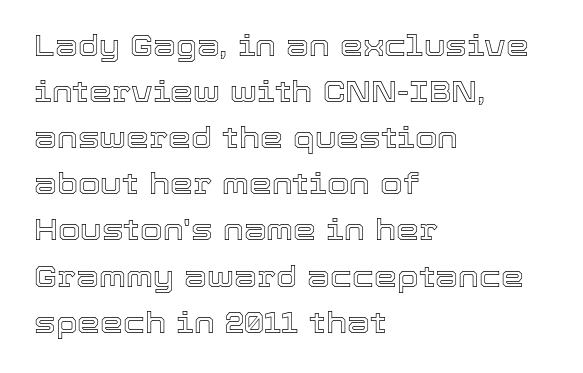
Q: Is the text italic (slanted)? A: No, it is upright.
Q: Is the text underlined? A: No.
Q: How is the paragraph aligned? A: Left-aligned.
Q: Is the spacing between letters normal or unusually wide? A: Normal.
Q: Is the spacing between lines tight, normal or loose? A: Normal.
Q: Width (condensed, normal, or wide)? A: Normal.
Q: x-height? A: Medium.
Q: Monospaced? A: No.
